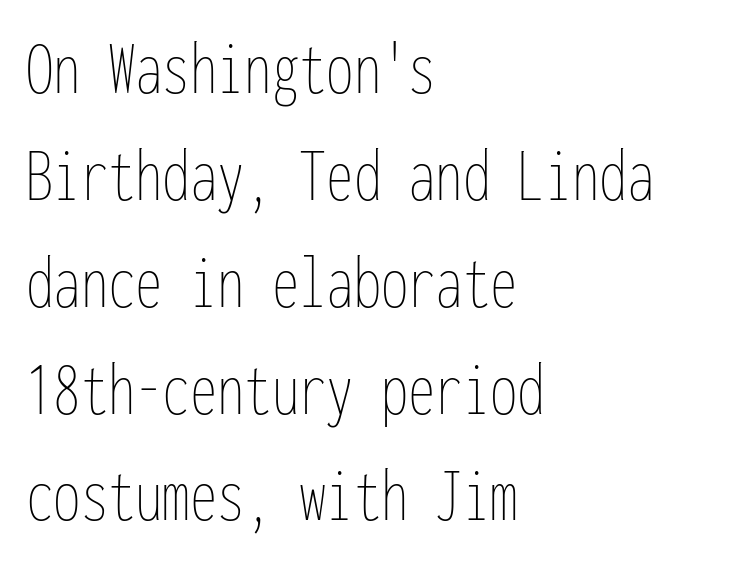
{"italic": "no", "bold": "no", "weight": "thin", "width": "condensed", "stroke_contrast": "low", "x_height": "medium", "monospaced": "yes", "underline": "no", "align": "left", "line_spacing": "normal", "line_spacing_ratio": 1.37, "letter_spacing": "normal", "letter_spacing_em": 0.0, "glyph_px": 78}
